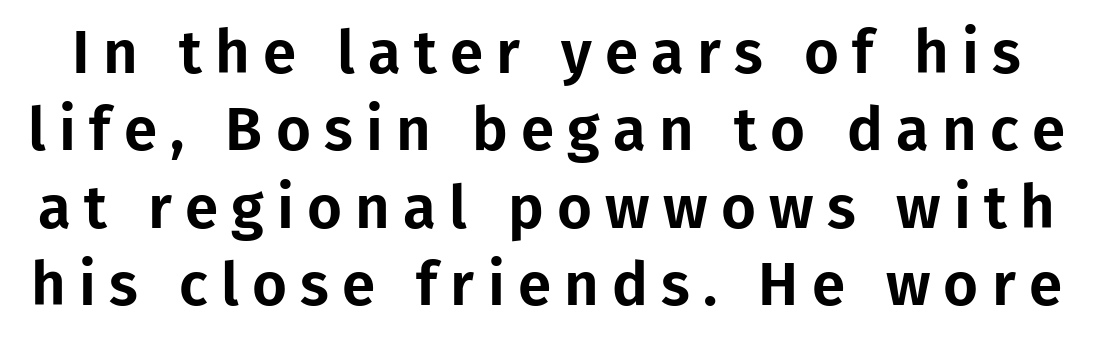
{"serif": "no", "italic": "no", "width": "normal", "stroke_contrast": "low", "x_height": "medium", "monospaced": "no", "underline": "no", "line_spacing": "normal", "line_spacing_ratio": 1.29, "letter_spacing": "wide", "letter_spacing_em": 0.22, "glyph_px": 60}
